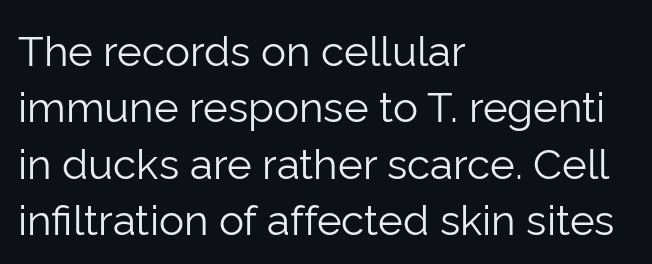
The image shows 42 px light sans-serif type, upright; set left-aligned, normal line spacing (1.34x), normal letter spacing, not underlined; low stroke contrast and a medium x-height.
